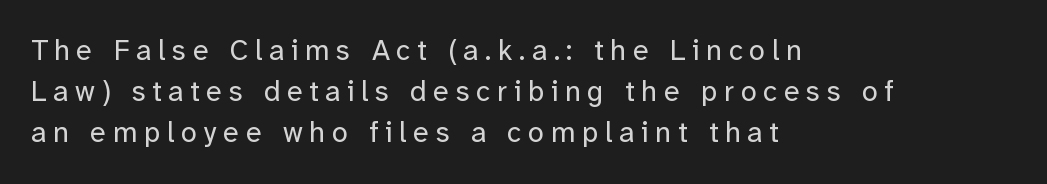
The image shows 29 px regular-weight sans-serif type, upright; set left-aligned, normal line spacing (1.42x), unusually wide letter spacing (+0.23 em), not underlined; low stroke contrast and a medium x-height.
